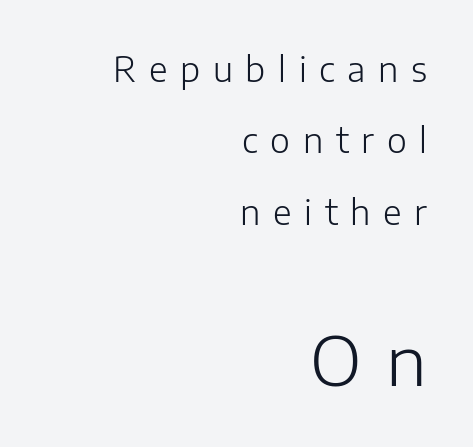
The image shows 68 px light sans-serif type, upright; set right-aligned, loose line spacing (2.1x), unusually wide letter spacing (+0.37 em), not underlined; the second (bottom) block is 2.0x larger; low stroke contrast and a medium x-height.
